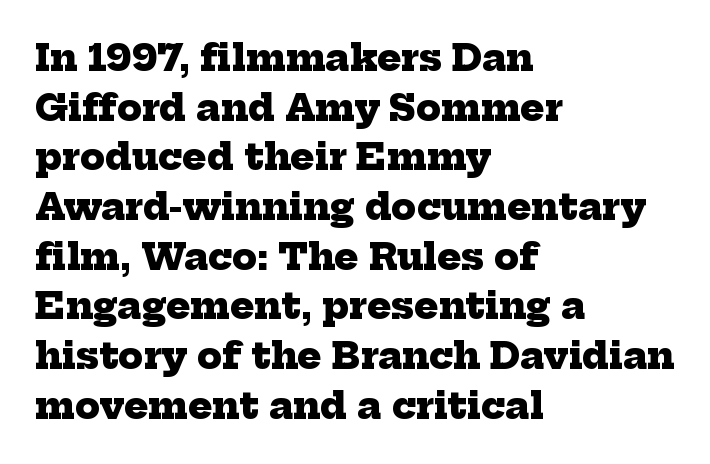
The image shows 36 px heavy serif type; set left-aligned, normal line spacing (1.38x), normal letter spacing, not underlined; low stroke contrast and a medium x-height.
